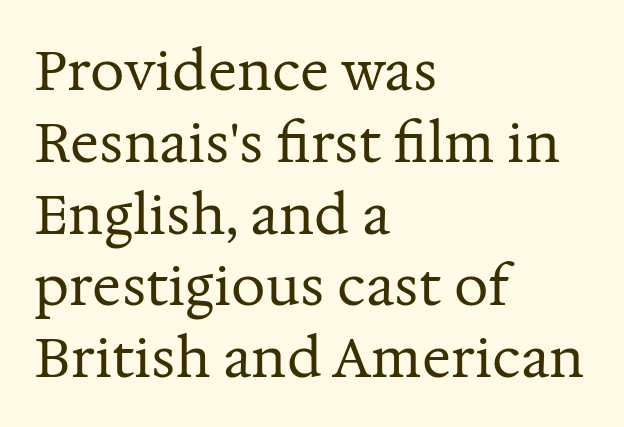
{"serif": "yes", "italic": "no", "bold": "no", "weight": "regular", "width": "normal", "stroke_contrast": "medium", "x_height": "medium", "monospaced": "no", "underline": "no", "align": "left", "line_spacing": "normal", "line_spacing_ratio": 1.33, "letter_spacing": "normal", "letter_spacing_em": 0.0, "glyph_px": 54}
